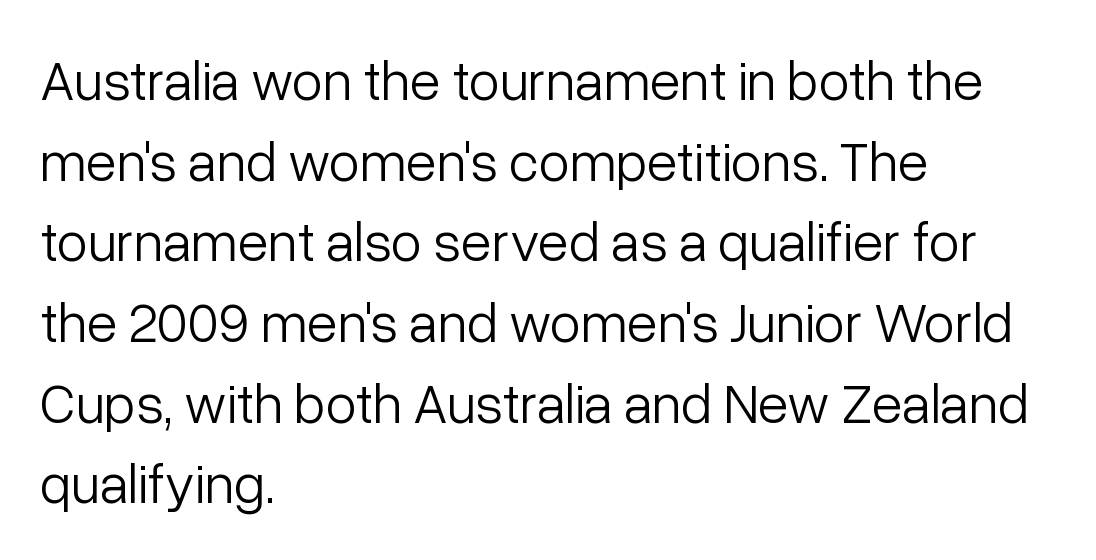
The image shows 56 px light sans-serif type, upright; set left-aligned, normal line spacing (1.44x), normal letter spacing, not underlined; low stroke contrast and a medium x-height.
